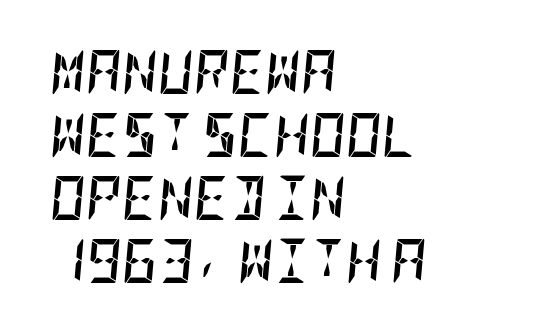
The image shows 44 px semibold, condensed type, italic (leaning right); set left-aligned, normal line spacing (1.43x), normal letter spacing, not underlined; low stroke contrast and a large x-height.
